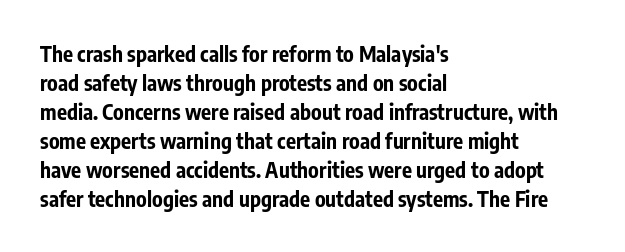
{"italic": "no", "bold": "yes", "underline": "no", "align": "left", "line_spacing": "normal", "line_spacing_ratio": 1.38, "letter_spacing": "normal", "letter_spacing_em": 0.0, "glyph_px": 21}
